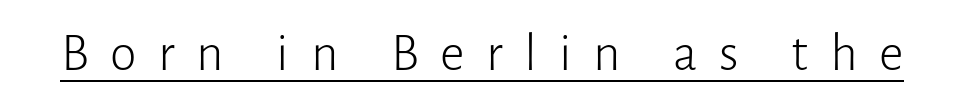
The image shows 54 px light sans-serif type, upright; set unusually wide letter spacing (+0.4 em), underlined; low stroke contrast and a medium x-height.
